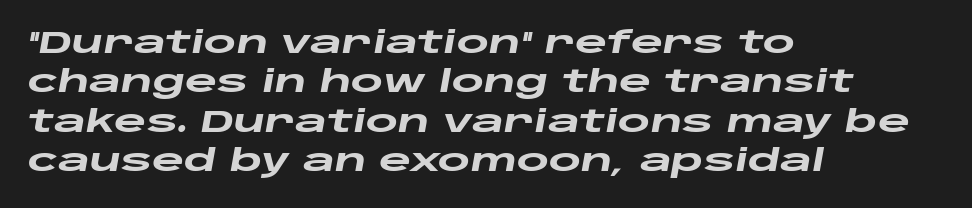
Q: Is the text bold? A: Yes.
Q: Is the text italic (slanted)? A: Yes, it leans right by about 10 degrees.
Q: Is the text underlined? A: No.
Q: How is the paragraph aligned? A: Left-aligned.
Q: Is the spacing between letters normal or unusually wide? A: Normal.
Q: Is the spacing between lines tight, normal or loose? A: Normal.
Q: Width (condensed, normal, or wide)? A: Wide.
Q: Stroke contrast? A: Low.
Q: x-height? A: Large.
Q: Monospaced? A: No.
